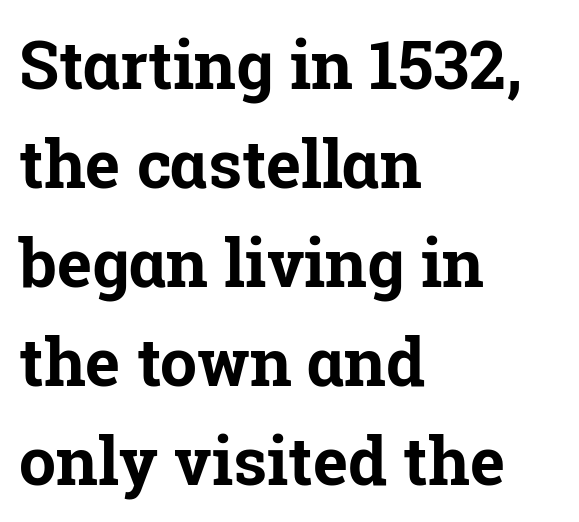
Q: Is the text bold? A: Yes.
Q: Is the text italic (slanted)? A: No, it is upright.
Q: Is the typeface a serif or a sans-serif typeface? A: Serif.
Q: Is the text underlined? A: No.
Q: How is the paragraph aligned? A: Left-aligned.
Q: Is the spacing between letters normal or unusually wide? A: Normal.
Q: Is the spacing between lines tight, normal or loose? A: Normal.
Q: Width (condensed, normal, or wide)? A: Normal.
Q: Stroke contrast? A: Low.
Q: x-height? A: Medium.
Q: Monospaced? A: No.
